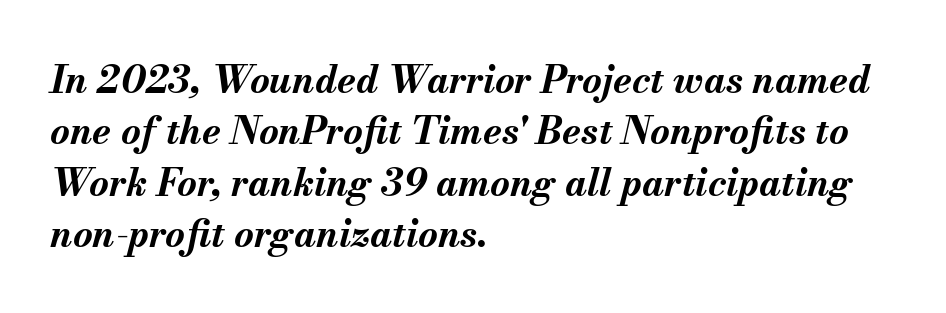
{"italic": "yes", "lean": "right", "slant_degrees": 13, "bold": "yes", "weight": "bold", "width": "normal", "stroke_contrast": "medium", "x_height": "small", "monospaced": "no", "underline": "no", "align": "left", "line_spacing": "normal", "line_spacing_ratio": 1.35, "letter_spacing": "normal", "letter_spacing_em": 0.0, "glyph_px": 38}
